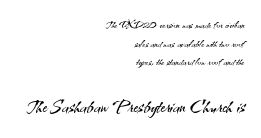
Q: Is the text bold? A: No.
Q: Is the text italic (slanted)? A: Yes.
Q: Is the text underlined? A: No.
Q: How is the paragraph aligned? A: Right-aligned.
Q: Is the spacing between letters normal or unusually wide? A: Normal.
Q: Is the spacing between lines tight, normal or loose? A: Normal.
Q: Which block of text is set in a larger size, the first (top) or the second (bottom)? A: The second (bottom) one.
